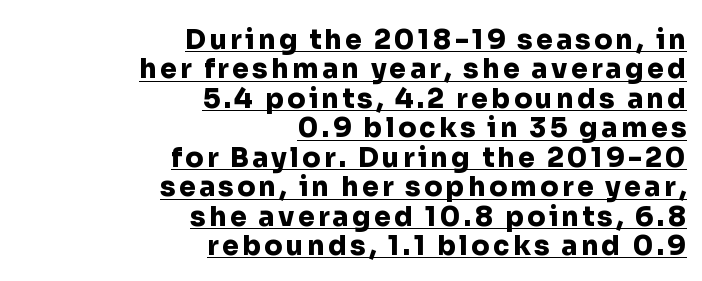
{"italic": "no", "bold": "yes", "underline": "yes", "align": "right", "line_spacing": "tight", "line_spacing_ratio": 1.09, "glyph_px": 27}
